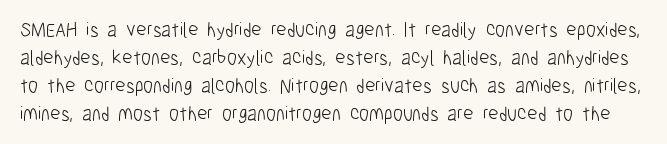
{"italic": "no", "bold": "no", "underline": "no", "line_spacing": "normal", "line_spacing_ratio": 1.4, "letter_spacing": "normal", "letter_spacing_em": 0.0, "glyph_px": 20}
